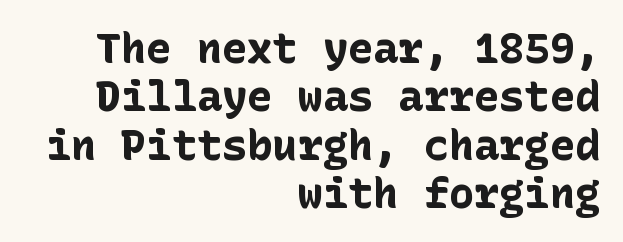
Tracking here is standard; glyphs follow each other at the usual distance. Caption: multi-line text, flush right, ragged left. Check the space under the baseline: it is left empty. Line spacing here is tight. The passage shown is typeset with a sans-serif family.
